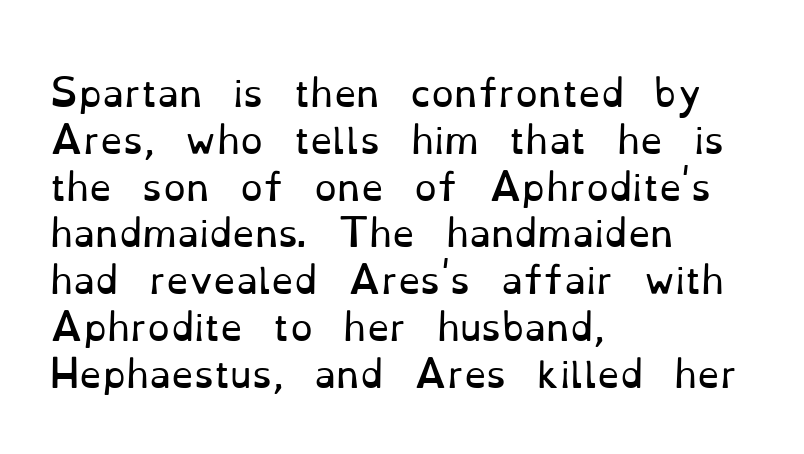
Q: Is the text bold? A: No.
Q: Is the text italic (slanted)? A: No, it is upright.
Q: Is the typeface a serif or a sans-serif typeface? A: Serif.
Q: Is the text underlined? A: No.
Q: How is the paragraph aligned? A: Left-aligned.
Q: Is the spacing between letters normal or unusually wide? A: Normal.
Q: Is the spacing between lines tight, normal or loose? A: Normal.
Q: Width (condensed, normal, or wide)? A: Normal.
Q: Stroke contrast? A: Low.
Q: x-height? A: Small.
Q: Monospaced? A: No.
